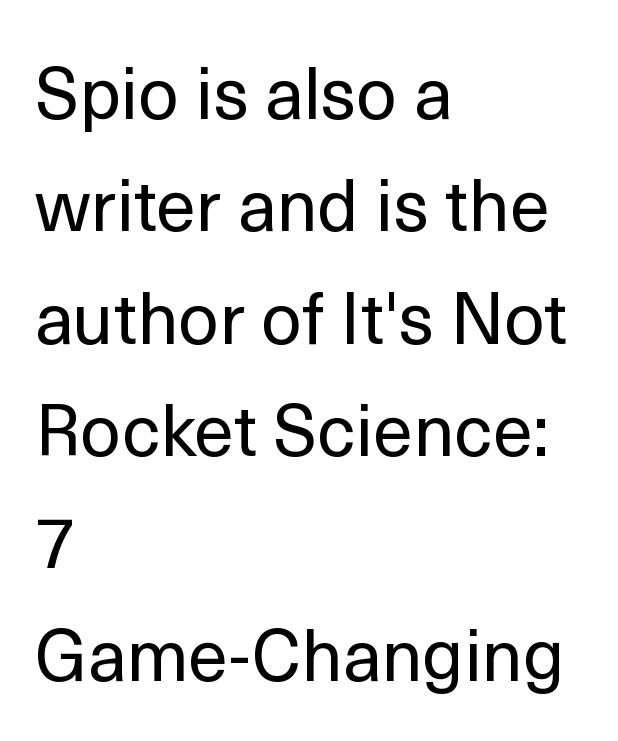
The image shows 72 px regular-weight sans-serif type, upright; set left-aligned, normal line spacing (1.56x), normal letter spacing, not underlined; a medium x-height.
